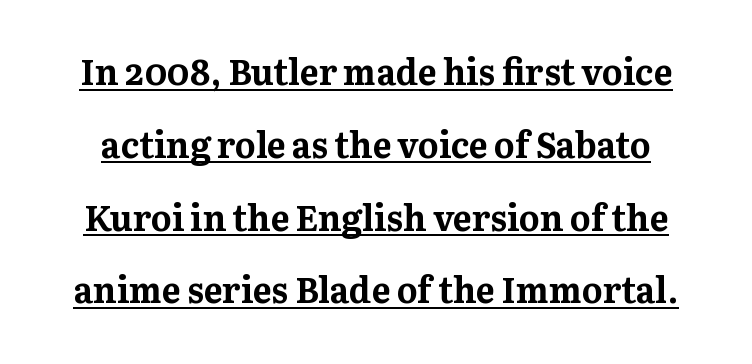
The image shows 35 px bold serif type, upright; set loose line spacing (2.08x), normal letter spacing, underlined; medium stroke contrast and a medium x-height.
